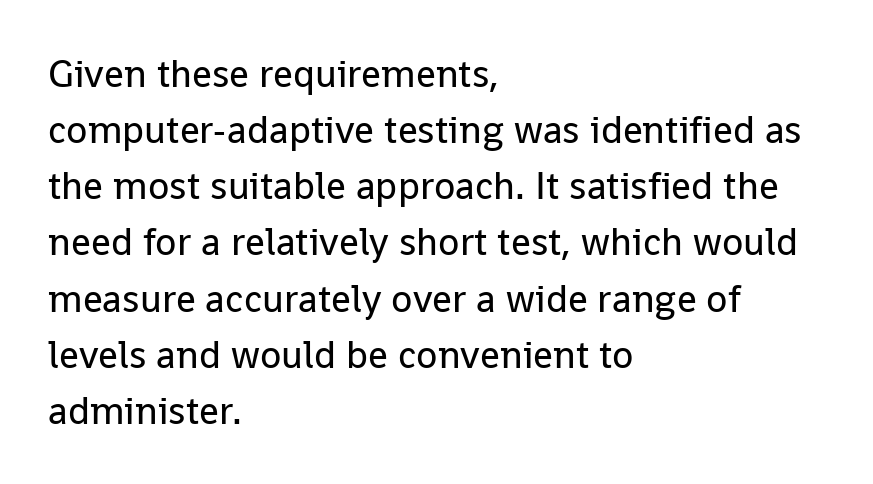
The image shows 39 px regular-weight sans-serif type, upright; set left-aligned, normal line spacing (1.44x), normal letter spacing, not underlined; low stroke contrast and a medium x-height.
